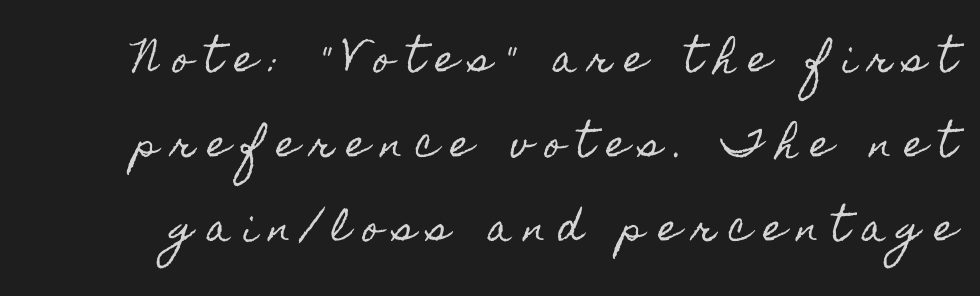
{"width": "condensed", "x_height": "small", "monospaced": "no", "underline": "no", "line_spacing": "loose", "line_spacing_ratio": 2.35, "letter_spacing": "wide", "letter_spacing_em": 0.36, "glyph_px": 36}
